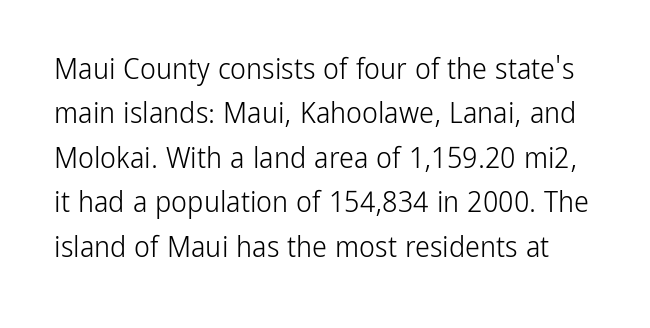
Q: Is the text bold? A: No.
Q: Is the text italic (slanted)? A: No, it is upright.
Q: Is the typeface a serif or a sans-serif typeface? A: Sans-serif.
Q: Is the text underlined? A: No.
Q: Is the spacing between letters normal or unusually wide? A: Normal.
Q: Is the spacing between lines tight, normal or loose? A: Normal.
Q: Width (condensed, normal, or wide)? A: Condensed.
Q: Stroke contrast? A: Low.
Q: x-height? A: Medium.
Q: Monospaced? A: No.
